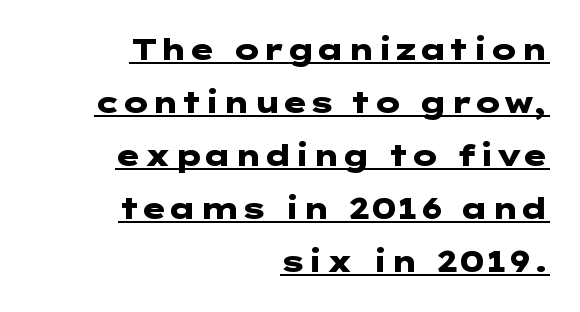
Underlined type. Unlike italic type, these characters show no tilt at all. The font family rendered here belongs to the sans-serif group. These words are printed bold, with thick strokes throughout. Nothing unusual about the tracking: characters are spaced as the font intends.
